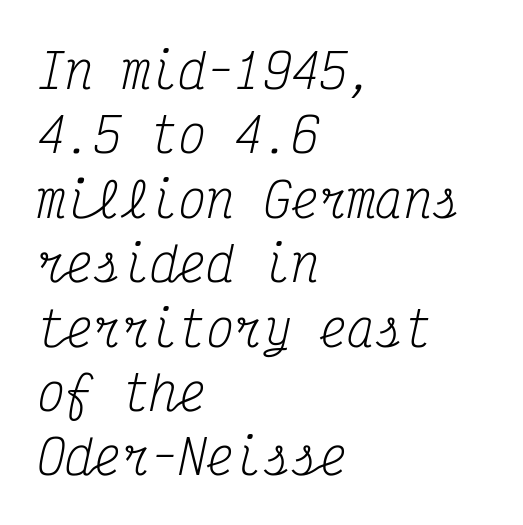
{"serif": "yes", "italic": "yes", "lean": "right", "slant_degrees": 12, "bold": "no", "weight": "regular", "width": "condensed", "stroke_contrast": "medium", "x_height": "medium", "monospaced": "yes", "underline": "no", "align": "left", "line_spacing": "normal", "line_spacing_ratio": 1.37, "letter_spacing": "normal", "letter_spacing_em": 0.0, "glyph_px": 47}
